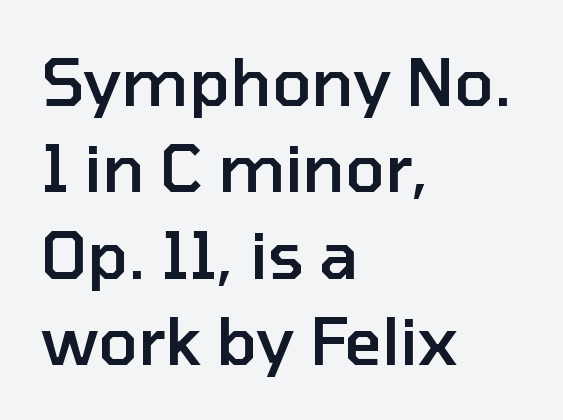
{"serif": "no", "italic": "no", "bold": "semi", "weight": "semibold", "width": "normal", "stroke_contrast": "low", "x_height": "medium", "monospaced": "no", "underline": "no", "align": "left", "line_spacing": "normal", "line_spacing_ratio": 1.33, "letter_spacing": "normal", "letter_spacing_em": 0.0, "glyph_px": 65}
